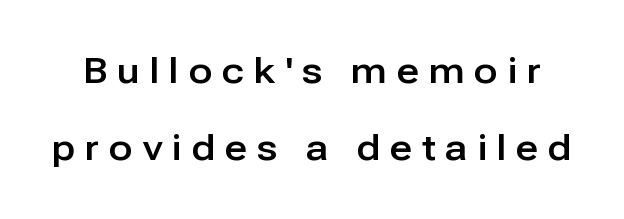
The image shows 35 px sans-serif type, upright; set loose line spacing (2.19x), unusually wide letter spacing (+0.28 em), not underlined; low stroke contrast and a medium x-height.
